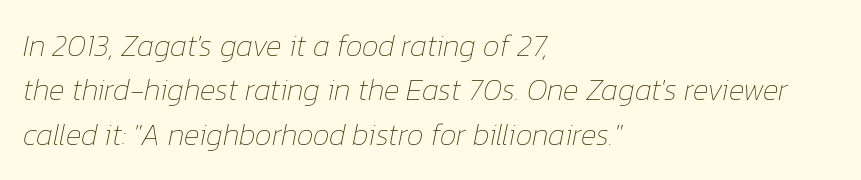
Q: Is the text bold? A: No.
Q: Is the text italic (slanted)? A: Yes, it leans right by about 12 degrees.
Q: Is the text underlined? A: No.
Q: How is the paragraph aligned? A: Left-aligned.
Q: Is the spacing between letters normal or unusually wide? A: Normal.
Q: Is the spacing between lines tight, normal or loose? A: Normal.
Q: Width (condensed, normal, or wide)? A: Normal.
Q: Stroke contrast? A: Low.
Q: x-height? A: Medium.
Q: Monospaced? A: No.
